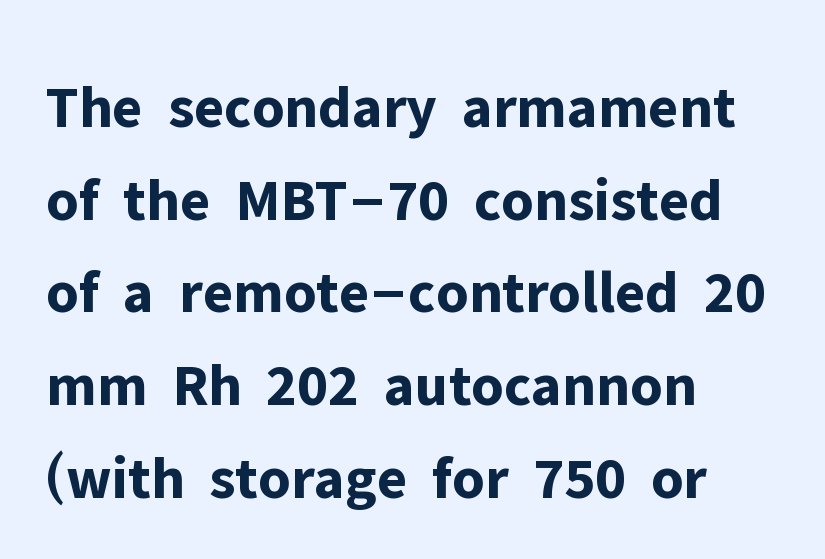
The image shows 61 px bold sans-serif type, upright; set left-aligned, normal line spacing (1.52x), normal letter spacing, not underlined; low stroke contrast and a medium x-height.
